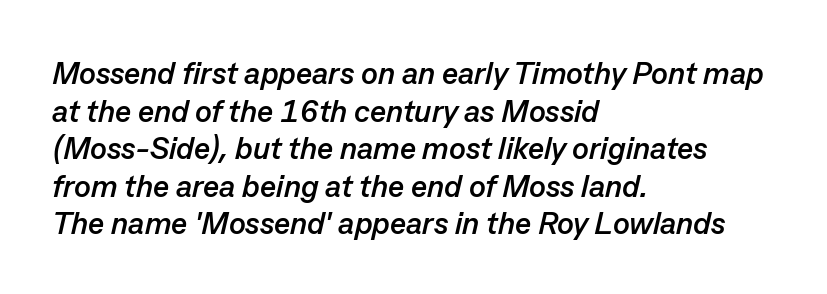
Q: Is the text bold? A: Yes.
Q: Is the text italic (slanted)? A: Yes, it leans right by about 13 degrees.
Q: Is the text underlined? A: No.
Q: How is the paragraph aligned? A: Left-aligned.
Q: Is the spacing between letters normal or unusually wide? A: Normal.
Q: Width (condensed, normal, or wide)? A: Normal.
Q: Stroke contrast? A: Low.
Q: x-height? A: Medium.
Q: Monospaced? A: No.
